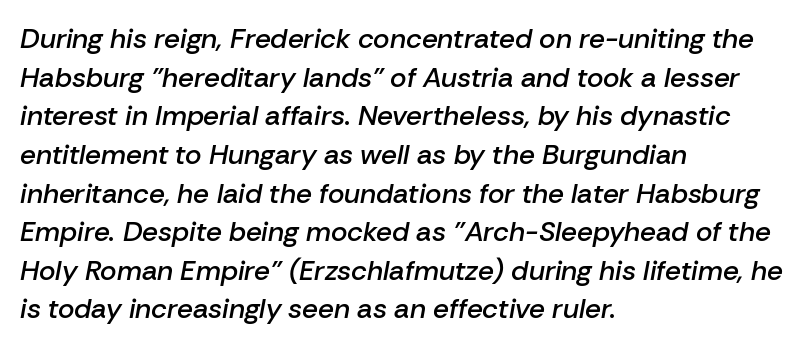
Type without underlining. Character widths vary here, with narrow letters taking less room than wide ones. What stands out about the letter spacing? Nothing — it is the standard amount. An italicized treatment has been applied to the whole sample. Moderately thickened strokes mark this as semibold type.
